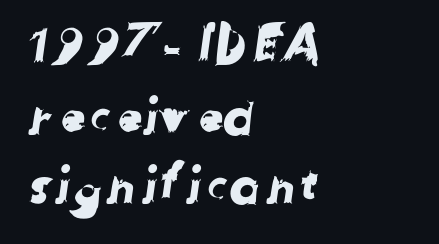
Q: Is the typeface a serif or a sans-serif typeface? A: Sans-serif.
Q: Is the text underlined? A: No.
Q: How is the paragraph aligned? A: Left-aligned.
Q: Is the spacing between letters normal or unusually wide? A: Normal.
Q: Is the spacing between lines tight, normal or loose? A: Normal.
Q: Width (condensed, normal, or wide)? A: Normal.
Q: Stroke contrast? A: Low.
Q: x-height? A: Medium.
Q: Monospaced? A: No.
